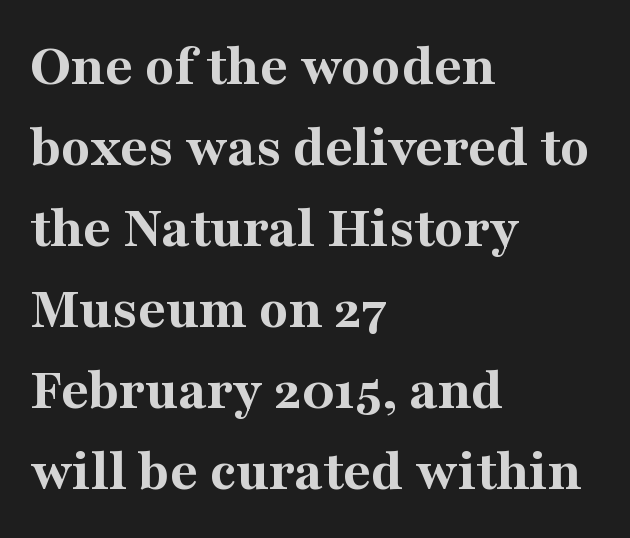
Q: Is the text bold? A: Yes.
Q: Is the text italic (slanted)? A: No, it is upright.
Q: Is the typeface a serif or a sans-serif typeface? A: Serif.
Q: Is the text underlined? A: No.
Q: How is the paragraph aligned? A: Left-aligned.
Q: Is the spacing between letters normal or unusually wide? A: Normal.
Q: Is the spacing between lines tight, normal or loose? A: Normal.
Q: Width (condensed, normal, or wide)? A: Normal.
Q: Stroke contrast? A: Medium.
Q: x-height? A: Medium.
Q: Monospaced? A: No.
